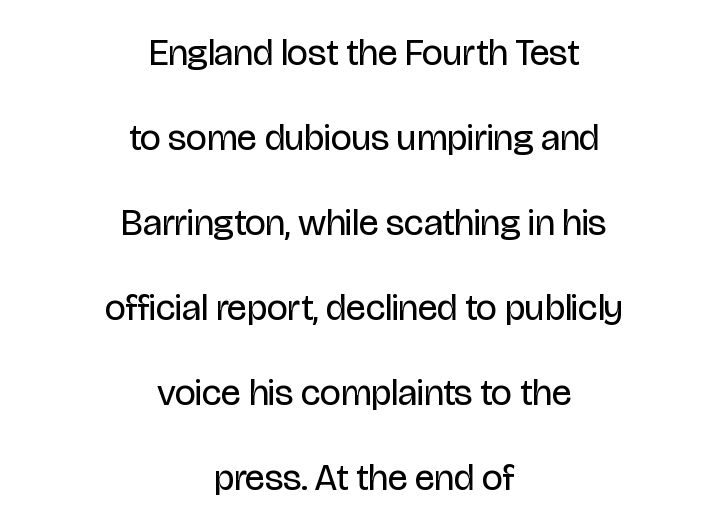
The image shows 37 px regular-weight, condensed sans-serif type, upright; set centered, loose line spacing (2.3x), normal letter spacing, not underlined; low stroke contrast and a large x-height.
